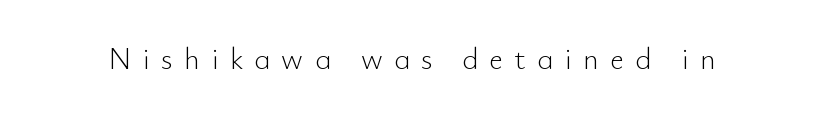
Q: Is the text bold? A: No.
Q: Is the text italic (slanted)? A: No, it is upright.
Q: Is the typeface a serif or a sans-serif typeface? A: Sans-serif.
Q: Is the text underlined? A: No.
Q: Is the spacing between letters normal or unusually wide? A: Unusually wide.
Q: Width (condensed, normal, or wide)? A: Normal.
Q: Stroke contrast? A: Low.
Q: x-height? A: Small.
Q: Monospaced? A: No.
